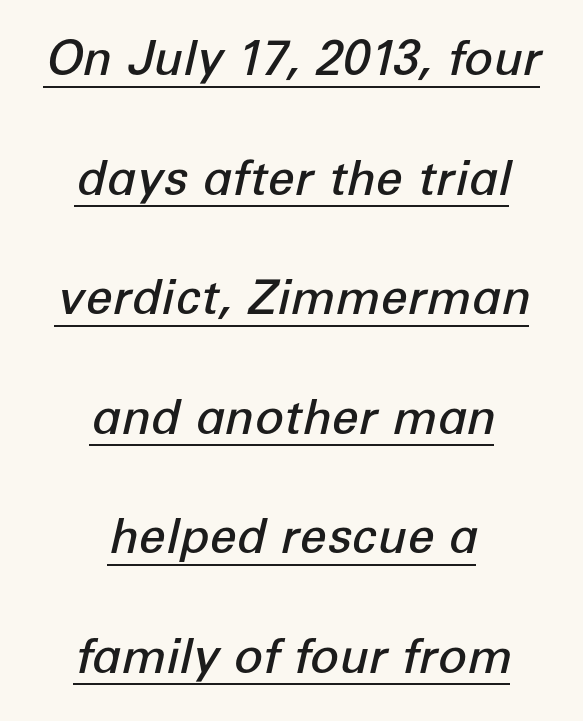
The image shows 48 px semibold type, italic (leaning right); set centered, loose line spacing (2.49x), normal letter spacing, underlined; low stroke contrast and a medium x-height.
